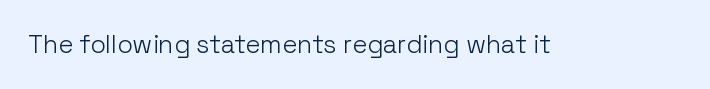
The rendering keeps characters at their native spacing. The font sits on the lighter half of the weight spectrum, regular included. Quick note: underline off. Is there any slant? The stems are plumb.
